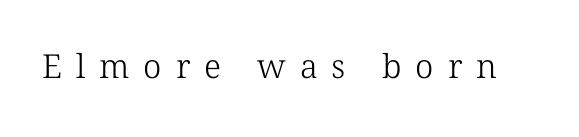
The image shows 33 px light serif type; set unusually wide letter spacing (+0.42 em), not underlined; low stroke contrast and a medium x-height.
